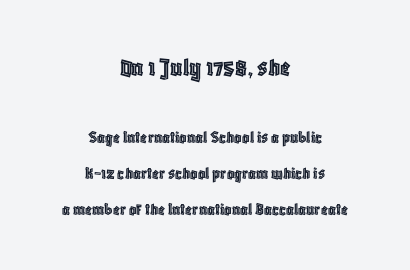
The image shows 27 px text type, upright; set centered, loose line spacing (2.0x), normal letter spacing, not underlined; the first (top) block is 1.5x larger.
